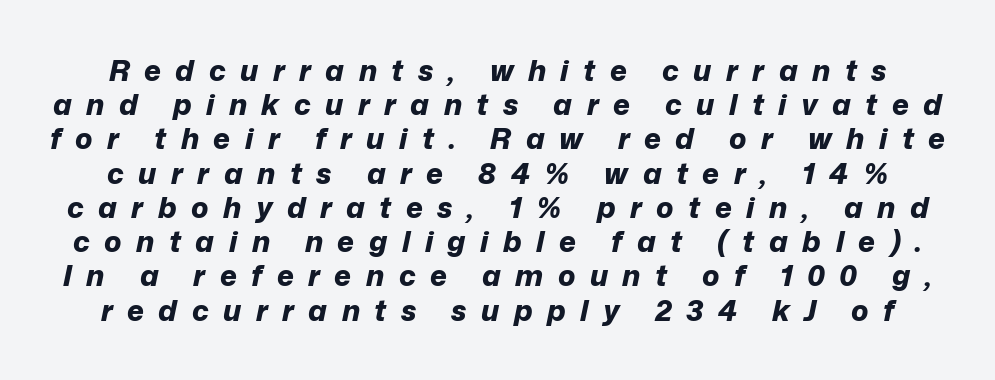
The image shows 29 px bold type, italic (leaning right); set line spacing 1.18x, unusually wide letter spacing (+0.5 em), not underlined; low stroke contrast and a medium x-height.
